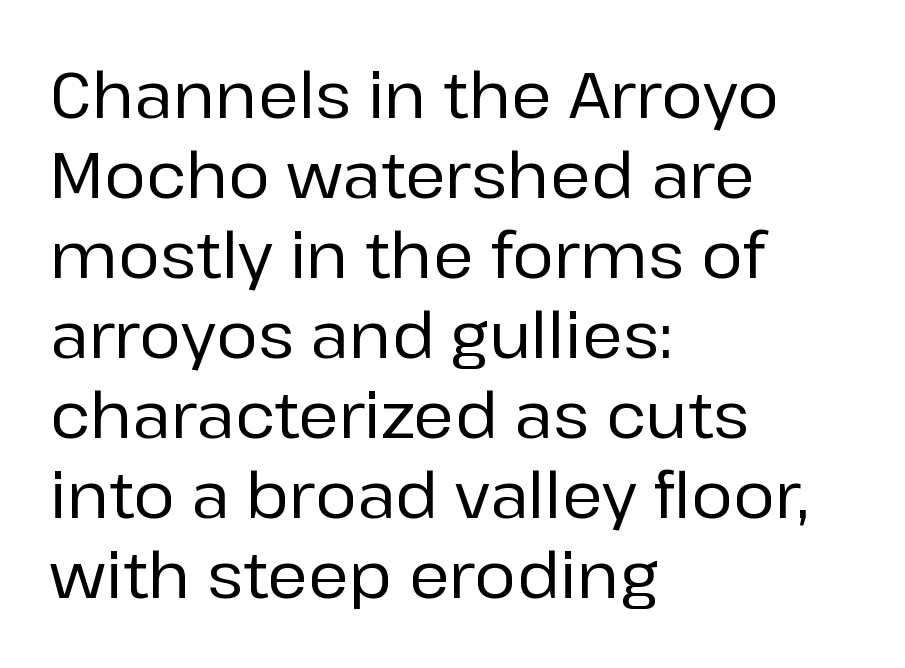
Q: Is the text italic (slanted)? A: No, it is upright.
Q: Is the typeface a serif or a sans-serif typeface? A: Sans-serif.
Q: Is the text underlined? A: No.
Q: How is the paragraph aligned? A: Left-aligned.
Q: Is the spacing between letters normal or unusually wide? A: Normal.
Q: Is the spacing between lines tight, normal or loose? A: Normal.
Q: Width (condensed, normal, or wide)? A: Normal.
Q: Stroke contrast? A: Low.
Q: x-height? A: Medium.
Q: Monospaced? A: No.
